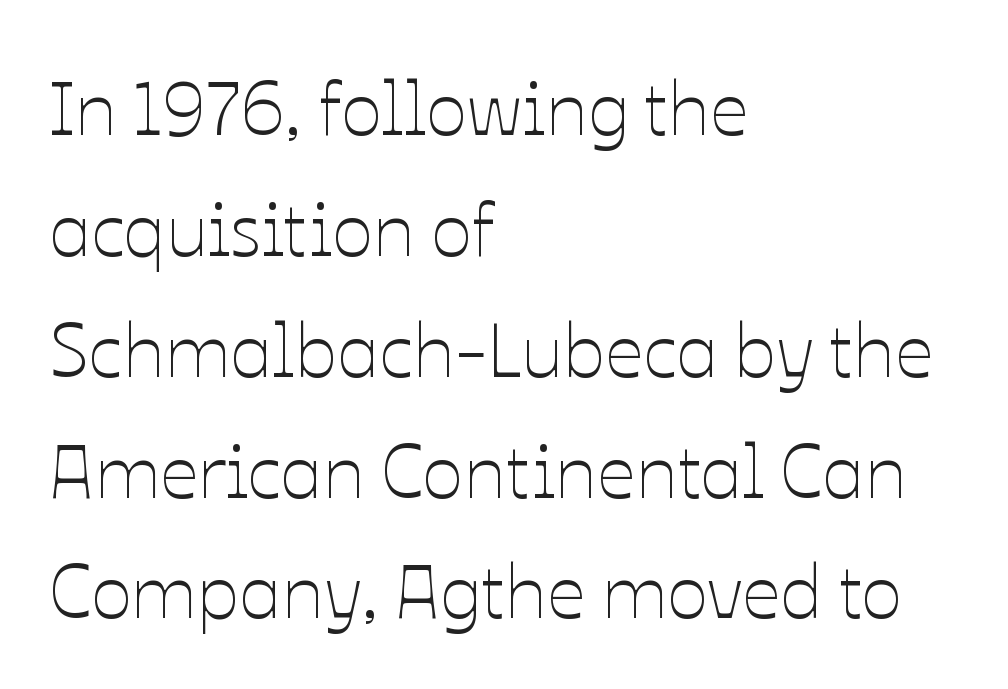
Ordinary non-slanted type is in use. The ragged edge is on the right, which tells us the setting is flush left. If you measured baseline to baseline, you'd find a middling distance. Varying glyph widths throughout — classic text-font behaviour. This sample uses plain, unmodified letter spacing. Nothing heavy about these letters — not bold at all.
